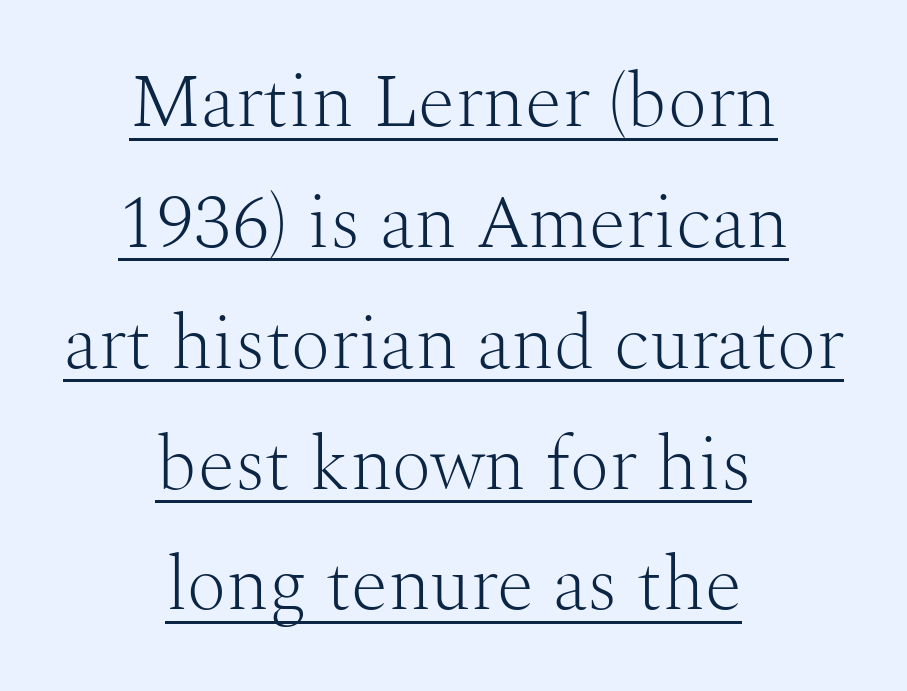
Q: Is the text bold? A: No.
Q: Is the text italic (slanted)? A: No, it is upright.
Q: Is the typeface a serif or a sans-serif typeface? A: Serif.
Q: Is the text underlined? A: Yes.
Q: How is the paragraph aligned? A: Centered.
Q: Is the spacing between letters normal or unusually wide? A: Normal.
Q: Is the spacing between lines tight, normal or loose? A: Normal.
Q: Width (condensed, normal, or wide)? A: Normal.
Q: Stroke contrast? A: Medium.
Q: x-height? A: Medium.
Q: Monospaced? A: No.
